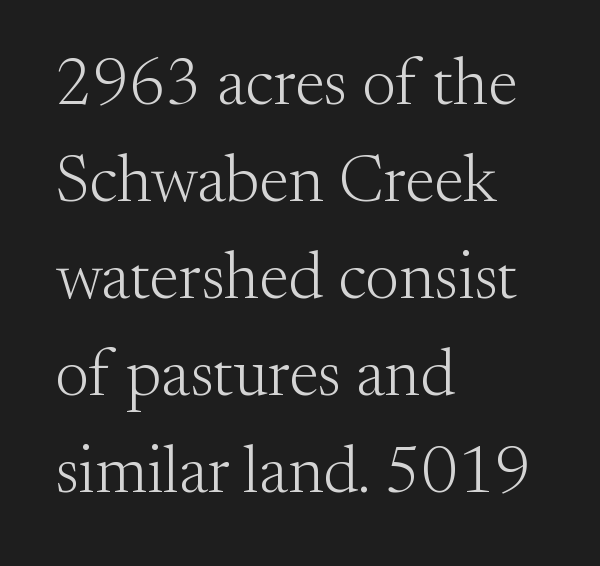
{"serif": "yes", "italic": "no", "bold": "no", "weight": "light", "width": "normal", "stroke_contrast": "medium", "x_height": "small", "monospaced": "no", "underline": "no", "align": "left", "line_spacing": "normal", "line_spacing_ratio": 1.47, "letter_spacing": "normal", "letter_spacing_em": 0.0, "glyph_px": 66}
